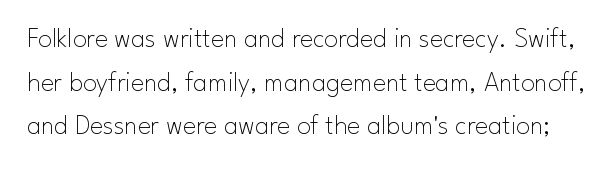
Q: Is the text bold? A: No.
Q: Is the text italic (slanted)? A: No, it is upright.
Q: Is the typeface a serif or a sans-serif typeface? A: Sans-serif.
Q: Is the text underlined? A: No.
Q: Is the spacing between letters normal or unusually wide? A: Normal.
Q: Is the spacing between lines tight, normal or loose? A: Normal.
Q: Width (condensed, normal, or wide)? A: Normal.
Q: Stroke contrast? A: Low.
Q: x-height? A: Small.
Q: Monospaced? A: No.
